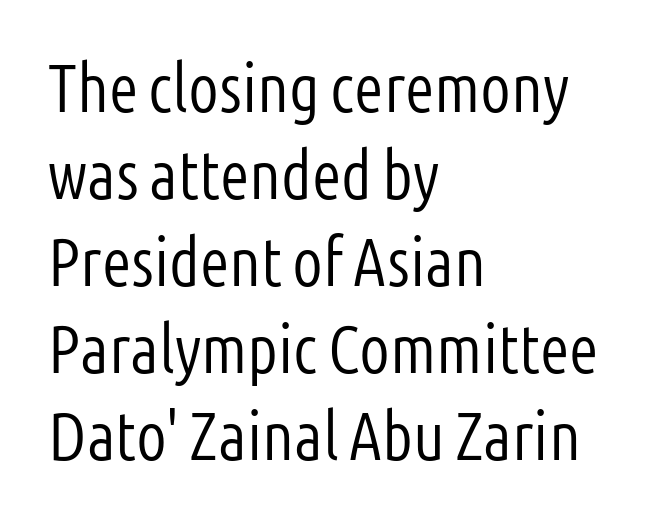
This is sans-serif lettering, the kind often seen on screens and signage. Tracking value appears to be zero — textbook default spacing. The lines in this sample share a left origin and differ only in where they stop. Spacing verdict: proportional, widths tailored to each character. It's the straight-up-and-down kind of type. The rendering uses a moderate line-height, typical for paragraphs.
